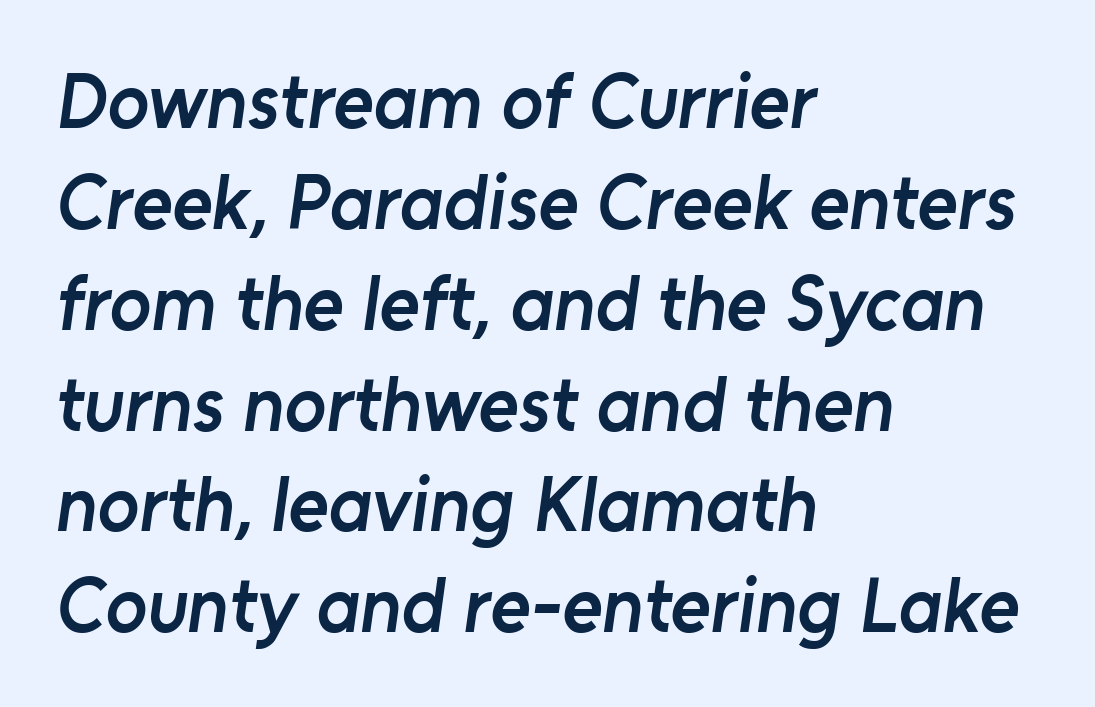
Character widths vary here, with narrow letters taking less room than wide ones. A somewhat darkened texture: the type is semibold rather than bold. Horizontal alignment here is leftward, the default for most running prose. There is no visible air inserted between adjacent glyphs.
